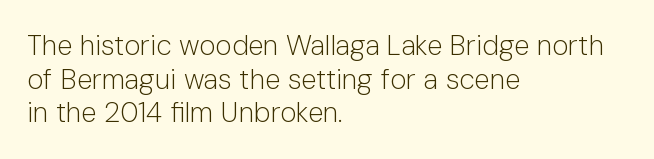
The image shows 28 px light sans-serif type, upright; set left-aligned, line spacing 1.2x, normal letter spacing, not underlined; low stroke contrast and a medium x-height.
